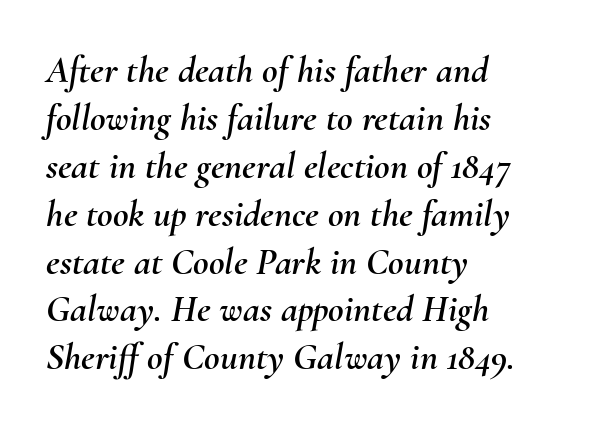
{"italic": "yes", "lean": "right", "slant_degrees": 10, "width": "normal", "stroke_contrast": "medium", "x_height": "small", "monospaced": "no", "underline": "no", "align": "left", "line_spacing": "normal", "line_spacing_ratio": 1.26, "letter_spacing": "normal", "letter_spacing_em": 0.0, "glyph_px": 38}
